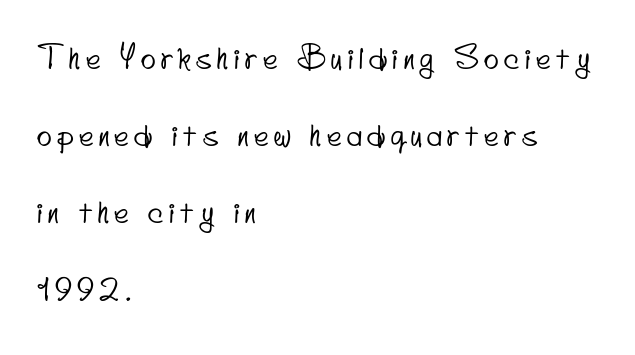
Q: Is the typeface a serif or a sans-serif typeface? A: Sans-serif.
Q: Is the text underlined? A: No.
Q: How is the paragraph aligned? A: Left-aligned.
Q: Is the spacing between lines tight, normal or loose? A: Loose.
Q: Width (condensed, normal, or wide)? A: Condensed.
Q: Stroke contrast? A: Low.
Q: x-height? A: Small.
Q: Monospaced? A: No.
